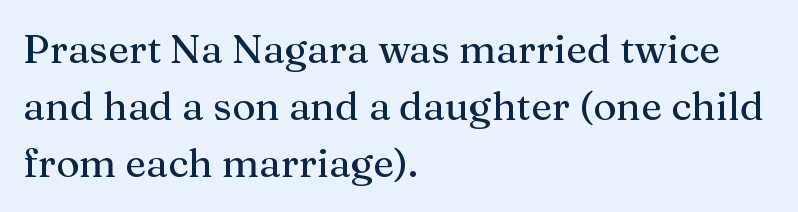
{"serif": "yes", "italic": "no", "width": "normal", "stroke_contrast": "medium", "x_height": "medium", "monospaced": "no", "underline": "no", "align": "left", "line_spacing": "normal", "line_spacing_ratio": 1.43, "letter_spacing": "normal", "letter_spacing_em": 0.0, "glyph_px": 40}
